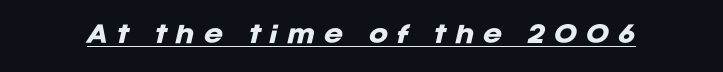
{"italic": "yes", "lean": "right", "slant_degrees": 12, "bold": "yes", "underline": "yes", "letter_spacing": "wide", "letter_spacing_em": 0.39, "glyph_px": 23}
